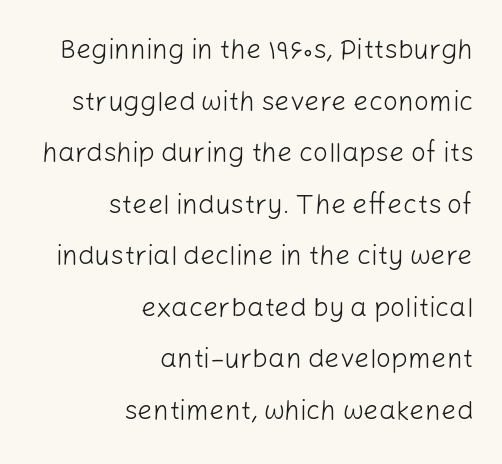
Inter-character spacing is left at the font's built-in metrics. A clean baseline with only descenders dipping below it. The letters stand straight up with perfectly vertical stems. The text block is weighted toward the right margin, trailing off unevenly leftward. Weight: regular or lighter.
